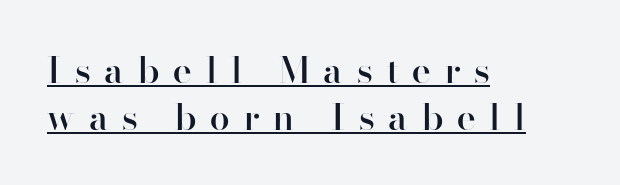
The image shows 36 px semibold sans-serif type, upright; set left-aligned, normal line spacing (1.3x), unusually wide letter spacing (+0.39 em), underlined; high stroke contrast and a small x-height.
